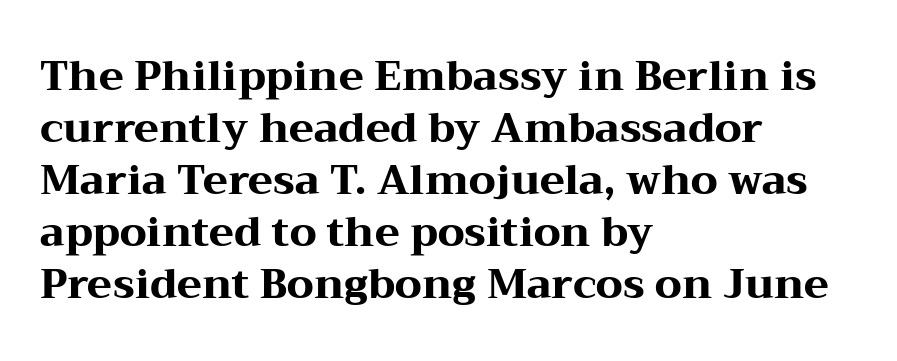
Typographically, this falls in the serif category. Descenders are the only things crossing below the line. Default kerning and tracking; the words read as compact shapes. You can tell it's not italic because the verticals are truly vertical.
